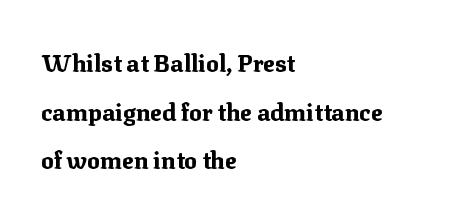
{"italic": "no", "bold": "yes", "underline": "no", "align": "left", "line_spacing": "loose", "line_spacing_ratio": 2.03, "letter_spacing": "normal", "letter_spacing_em": 0.0, "glyph_px": 24}
